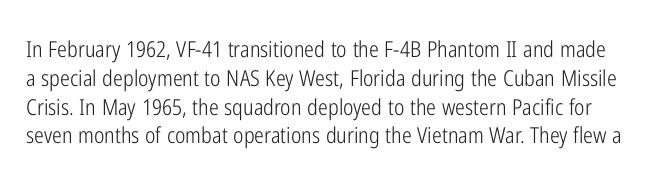
Nobody touched the tracking dial on this one. The face looks like a standard text weight, possibly lighter. Nobody drew a line under any word here. Reading down the column, the eye jumps a familiar distance to each next line. The letters stand upright; this is a roman face.
